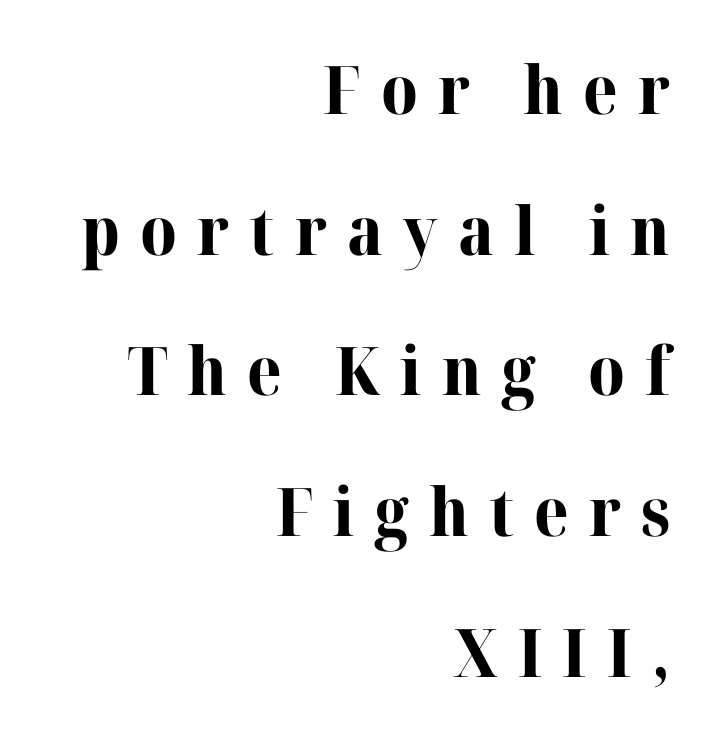
{"serif": "yes", "italic": "no", "bold": "yes", "weight": "bold", "width": "normal", "stroke_contrast": "high", "x_height": "medium", "monospaced": "no", "underline": "no", "align": "right", "line_spacing": "loose", "line_spacing_ratio": 2.1, "letter_spacing": "wide", "letter_spacing_em": 0.3, "glyph_px": 67}
